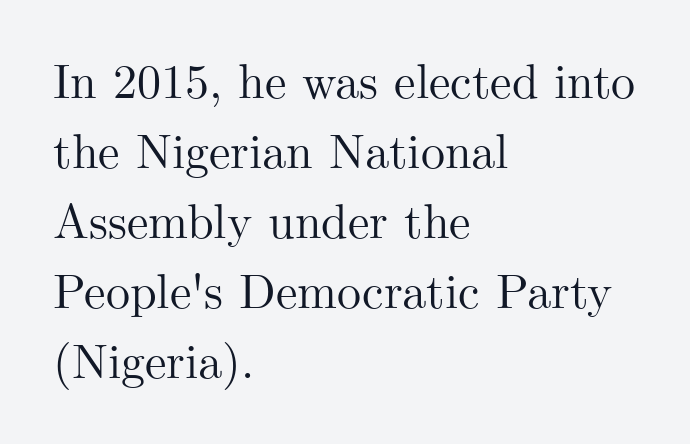
{"serif": "yes", "italic": "no", "width": "normal", "stroke_contrast": "medium", "x_height": "small", "monospaced": "no", "underline": "no", "align": "left", "line_spacing": "normal", "line_spacing_ratio": 1.46, "letter_spacing": "normal", "letter_spacing_em": 0.0, "glyph_px": 48}
